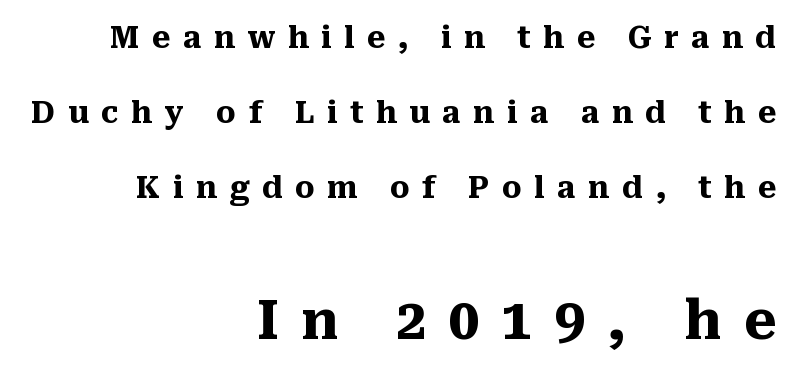
Unmarked baselines from the first word to the last. You could not count columns in this text — the font is proportionally spaced. Honestly, the rows look like they've been pulled way apart. Line endings align vertically; line beginnings do not. Nope, not italic — everything's standing straight. You can tell from the footed stems that serif type was used.
